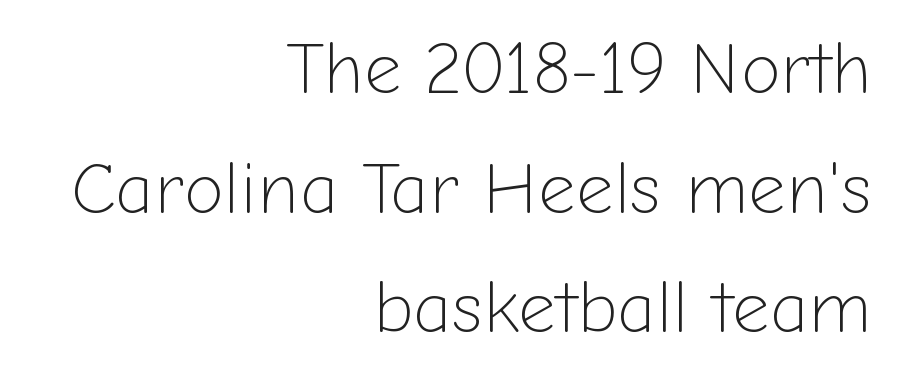
The image shows 73 px light sans-serif type, upright; set right-aligned, normal line spacing (1.64x), normal letter spacing, not underlined; low stroke contrast and a medium x-height.
